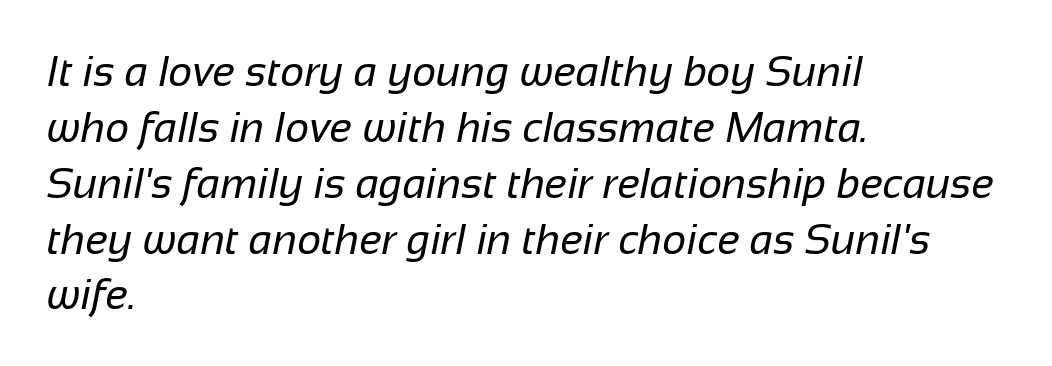
{"serif": "no", "bold": "no", "weight": "regular", "width": "normal", "stroke_contrast": "low", "x_height": "medium", "monospaced": "no", "underline": "no", "align": "left", "line_spacing": "normal", "line_spacing_ratio": 1.33, "letter_spacing": "normal", "letter_spacing_em": 0.0, "glyph_px": 42}
